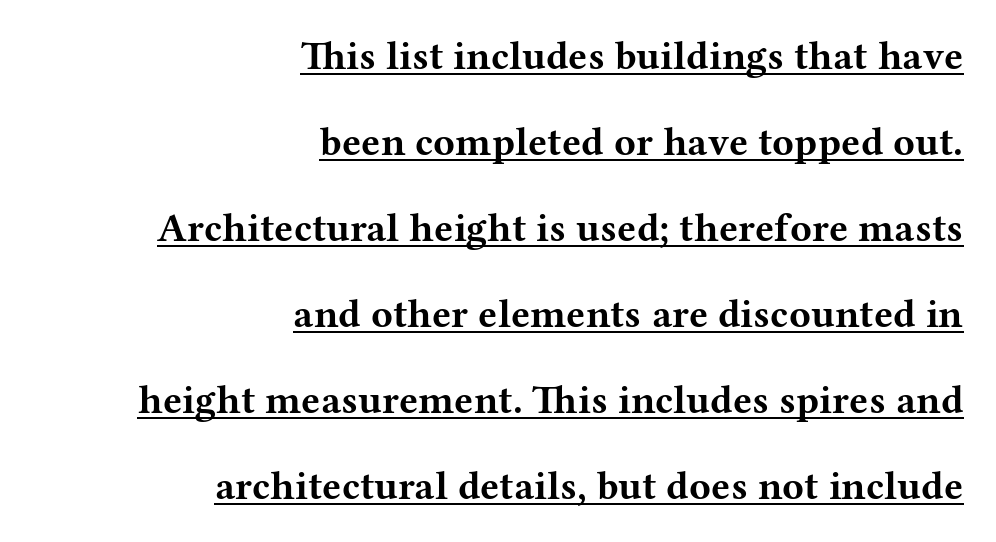
Q: Is the text bold? A: Yes.
Q: Is the text italic (slanted)? A: No, it is upright.
Q: Is the typeface a serif or a sans-serif typeface? A: Serif.
Q: Is the text underlined? A: Yes.
Q: How is the paragraph aligned? A: Right-aligned.
Q: Is the spacing between letters normal or unusually wide? A: Normal.
Q: Is the spacing between lines tight, normal or loose? A: Loose.
Q: Width (condensed, normal, or wide)? A: Wide.
Q: Stroke contrast? A: Medium.
Q: x-height? A: Medium.
Q: Monospaced? A: No.
